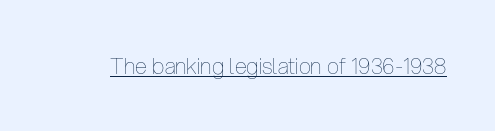
Q: Is the text bold? A: No.
Q: Is the text italic (slanted)? A: No, it is upright.
Q: Is the text underlined? A: Yes.
Q: Is the spacing between letters normal or unusually wide? A: Normal.
